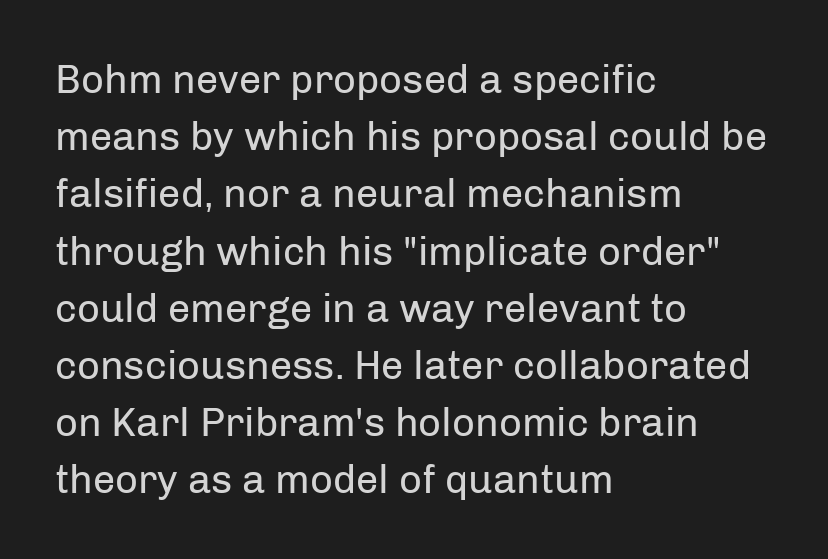
The foot of each line stays bare and open. What kind of face is this? One without serifs — a sans. Is there much room between lines? A standard amount, neither cramped nor airy. Character widths vary here, with narrow letters taking less room than wide ones. The typesetter chose a ragged-right arrangement here. Standard letterfit; no display-style spreading of the glyphs.
